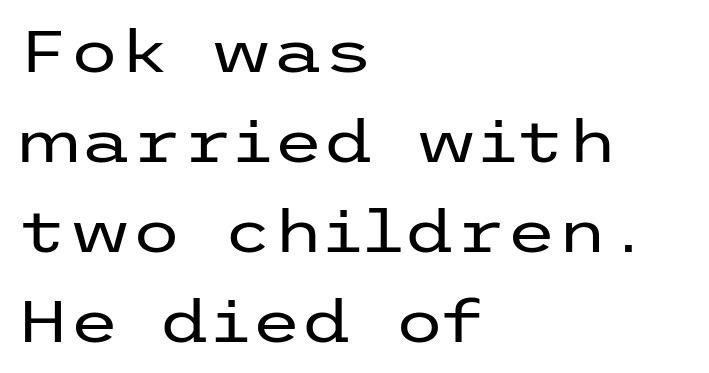
Each row of text sits above clean, open space. These lines are composed in type without serifs. Teacher's note: observe the even left margin — that is flush-left alignment. Interline gaps are of average width in this sample. Is there any slant? The stems are plumb.
